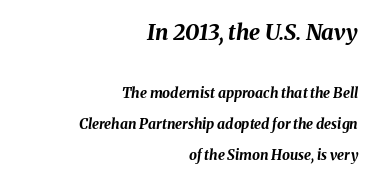
The image shows 22 px bold type, italic (leaning right); set right-aligned, loose line spacing (2.2x), normal letter spacing, not underlined; the first (top) block is 1.57x larger.
